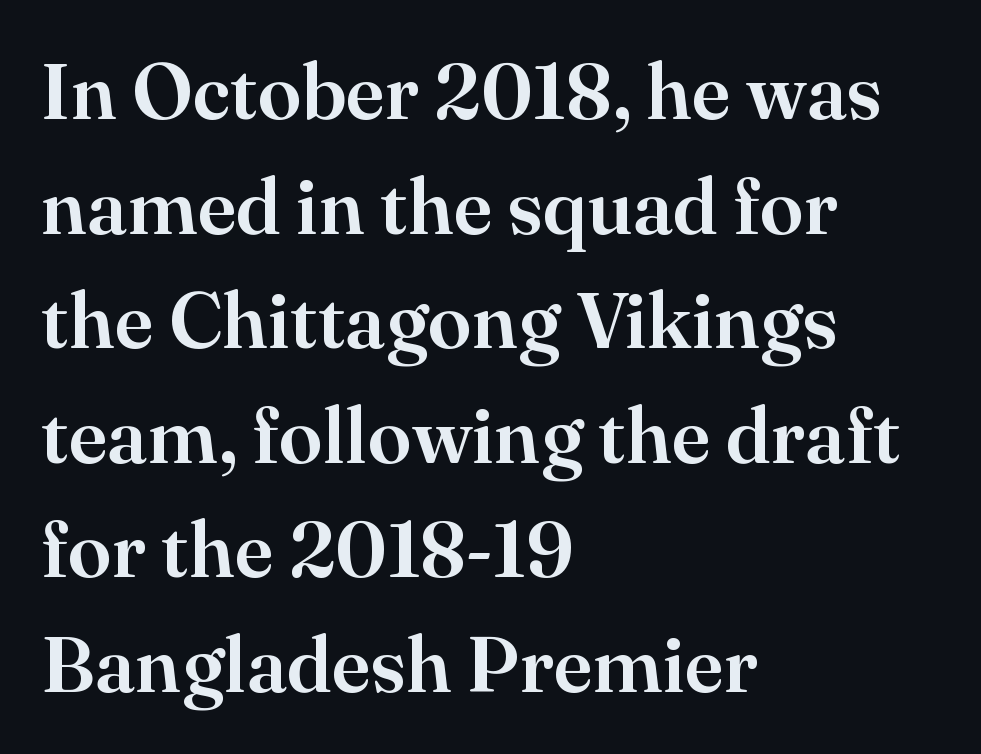
The image shows 79 px serif type, upright; set left-aligned, normal line spacing (1.45x), normal letter spacing, not underlined; high stroke contrast and a small x-height.
